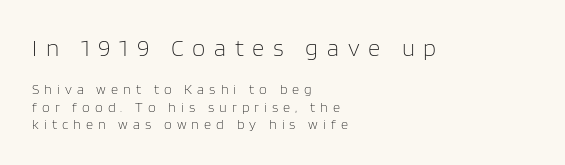
Q: Is the text bold? A: No.
Q: Is the text italic (slanted)? A: No, it is upright.
Q: Is the text underlined? A: No.
Q: How is the paragraph aligned? A: Left-aligned.
Q: Is the spacing between letters normal or unusually wide? A: Unusually wide.
Q: Which block of text is set in a larger size, the first (top) or the second (bottom)? A: The first (top) one.
